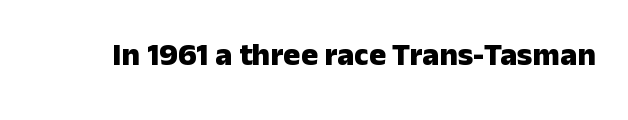
Every character sits straight up, as roman type does. Compared with typical body copy, the letter spacing here is the same. Lines of text with bare space underneath. What kind of face is this? One without serifs — a sans. Note the varied advance widths — an 'i' is clearly narrower than an 'm'.
